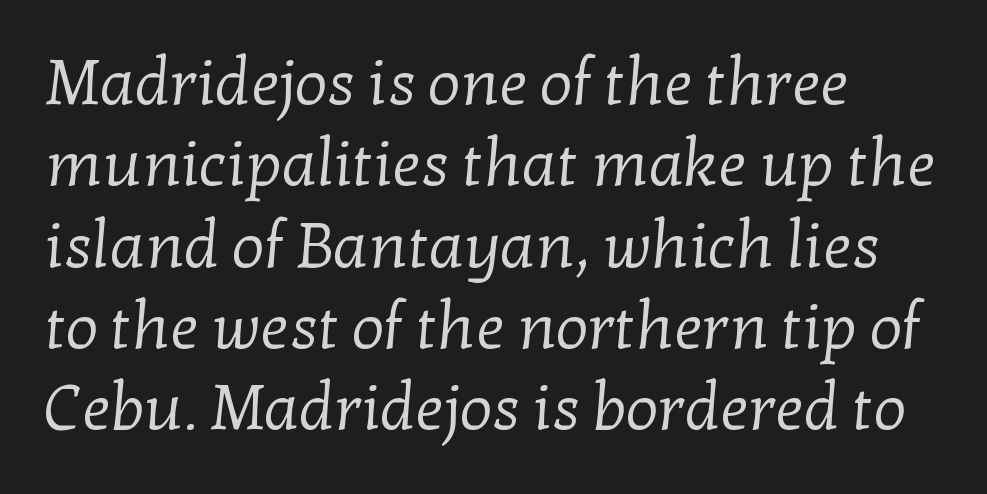
The image shows 64 px regular-weight serif type; set left-aligned, normal line spacing (1.27x), normal letter spacing, not underlined; low stroke contrast and a medium x-height.
